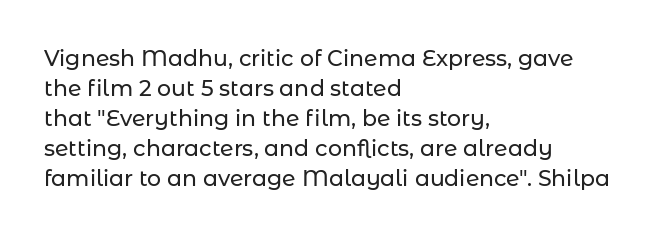
Q: Is the text italic (slanted)? A: No, it is upright.
Q: Is the text underlined? A: No.
Q: How is the paragraph aligned? A: Left-aligned.
Q: Is the spacing between letters normal or unusually wide? A: Normal.
Q: Is the spacing between lines tight, normal or loose? A: Normal.
